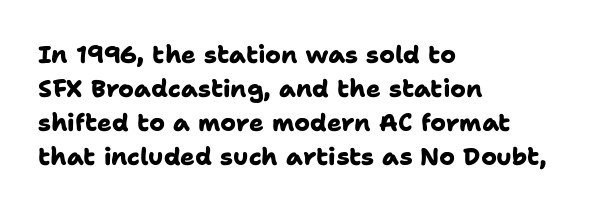
The image shows 24 px bold type; set left-aligned, normal line spacing (1.42x), normal letter spacing, not underlined.
